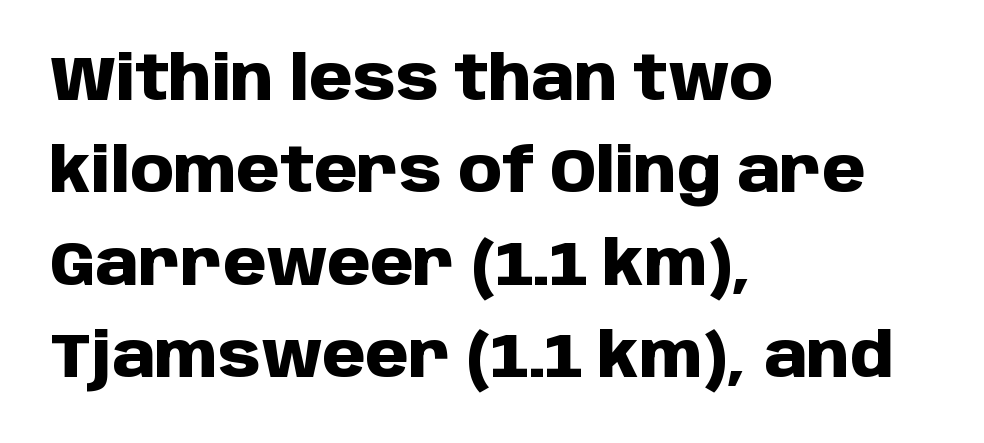
Q: Is the text bold? A: Yes.
Q: Is the text italic (slanted)? A: No, it is upright.
Q: Is the typeface a serif or a sans-serif typeface? A: Sans-serif.
Q: Is the text underlined? A: No.
Q: How is the paragraph aligned? A: Left-aligned.
Q: Is the spacing between letters normal or unusually wide? A: Normal.
Q: Is the spacing between lines tight, normal or loose? A: Normal.
Q: Width (condensed, normal, or wide)? A: Normal.
Q: Stroke contrast? A: Low.
Q: x-height? A: Large.
Q: Monospaced? A: No.
